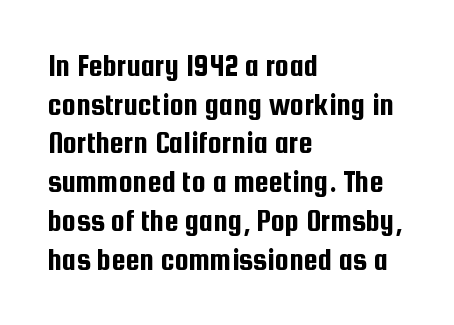
The image shows 32 px condensed sans-serif type, upright; set left-aligned, line spacing 1.21x, normal letter spacing, not underlined; low stroke contrast and a medium x-height.
